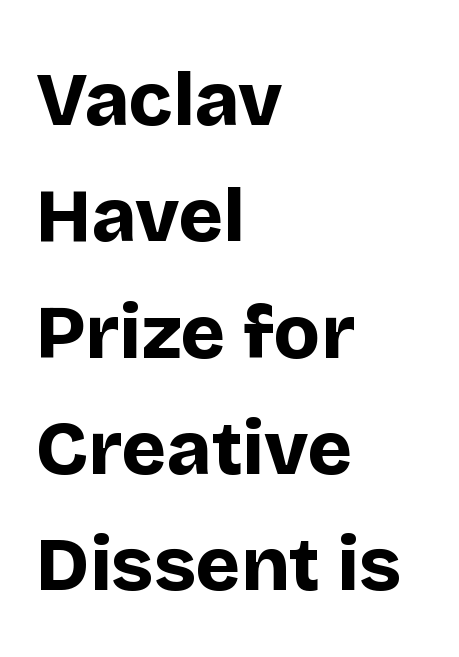
The image shows 76 px bold sans-serif type, upright; set left-aligned, normal line spacing (1.53x), normal letter spacing, not underlined; low stroke contrast and a large x-height.
